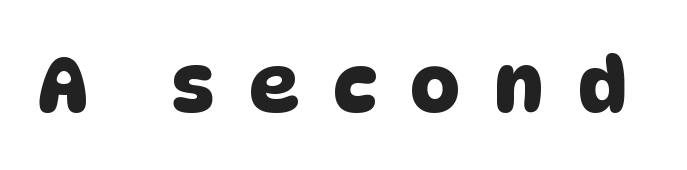
Q: Is the typeface a serif or a sans-serif typeface? A: Sans-serif.
Q: Is the text underlined? A: No.
Q: Is the spacing between letters normal or unusually wide? A: Unusually wide.
Q: Width (condensed, normal, or wide)? A: Normal.
Q: Stroke contrast? A: Low.
Q: x-height? A: Large.
Q: Monospaced? A: No.
